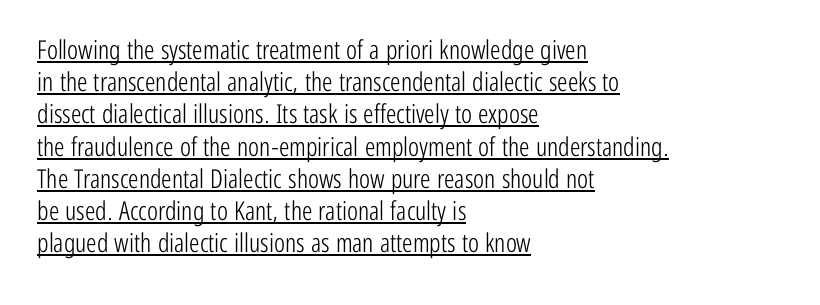
No italicization has been applied; the sample stays upright. Weight: regular or lighter. In CSS terms this would be text-align: left. Nothing unusual about the tracking: characters are spaced as the font intends.
